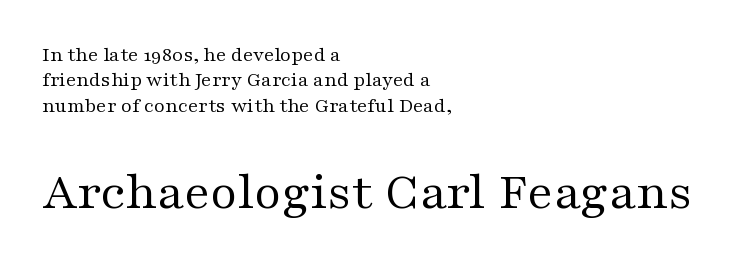
No extra ink here — the face is not bold. Stroke terminals: seriffed. Two sizes are in play, and the larger belongs to the second block. The lines in this sample share a left origin and differ only in where they stop.
